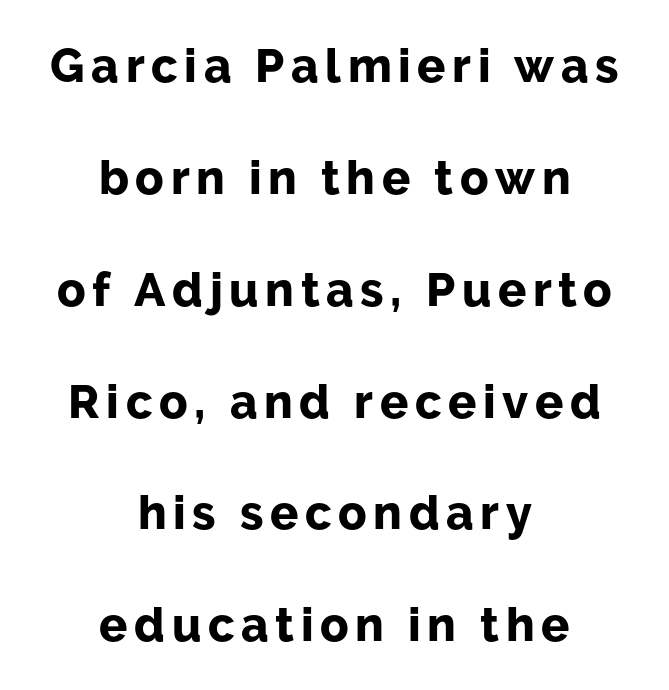
Varying glyph widths throughout — classic text-font behaviour. Visually the block forms a symmetrical silhouette, jagged on both flanks. Is the type bold? Yes — the strokes are clearly thick and heavy. Quick note: underline off.
